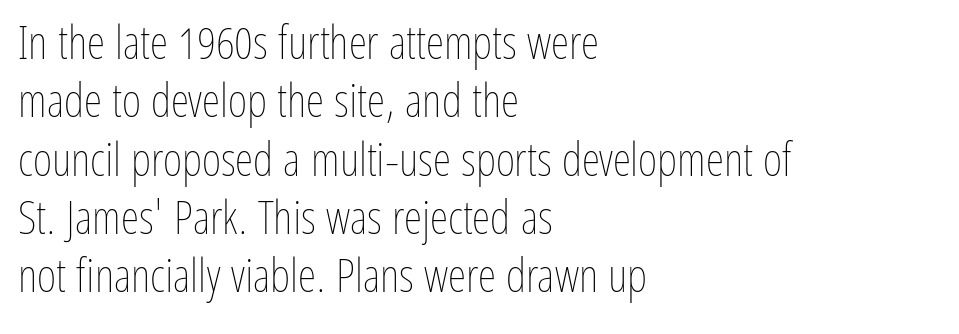
No extra ink here — the face is not bold. Anything drawn beneath the words? Only blank space. A classic flush-left, rag-right setting is used for this passage. Style check: upright. Looks like regular typesetting: each glyph gets only the width it needs.
